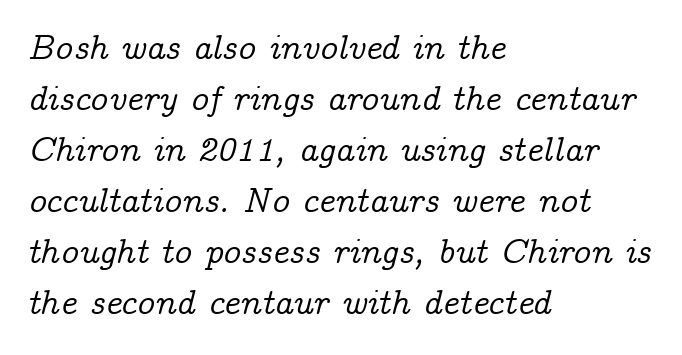
The image shows 35 px serif type, italic (leaning right); set left-aligned, normal line spacing (1.46x), normal letter spacing, not underlined; low stroke contrast and a medium x-height.
